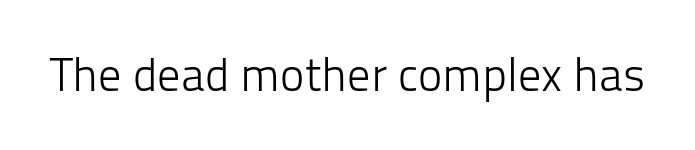
The image shows 46 px light sans-serif type, upright; set normal letter spacing, not underlined; low stroke contrast and a medium x-height.
